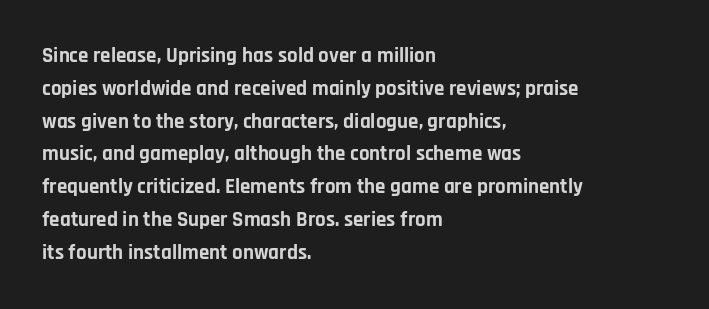
Weight check: bold — yes, fully. This rendering features lettering with no underline. This is the regular roman posture of the typeface. Is there much room between lines? A standard amount, neither cramped nor airy. No extra tracking has been applied to these lines. The rag falls on the right side of this text block.
